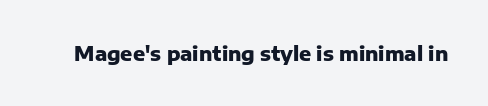
Q: Is the text bold? A: Yes.
Q: Is the text italic (slanted)? A: No, it is upright.
Q: Is the text underlined? A: No.
Q: Is the spacing between letters normal or unusually wide? A: Normal.
